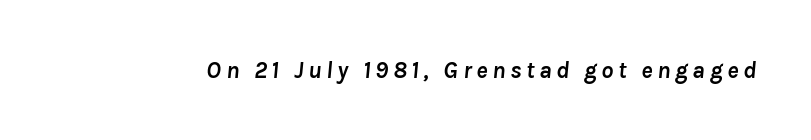
Q: Is the text bold? A: Yes.
Q: Is the text italic (slanted)? A: Yes, it leans right by about 8 degrees.
Q: Is the text underlined? A: No.
